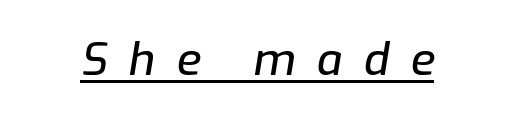
Each word looks stretched out because of the extra space between its letters. The face used here appears with an underline applied. Slant detected: the letters are inclined. Note the varied advance widths — an 'i' is clearly narrower than an 'm'.
